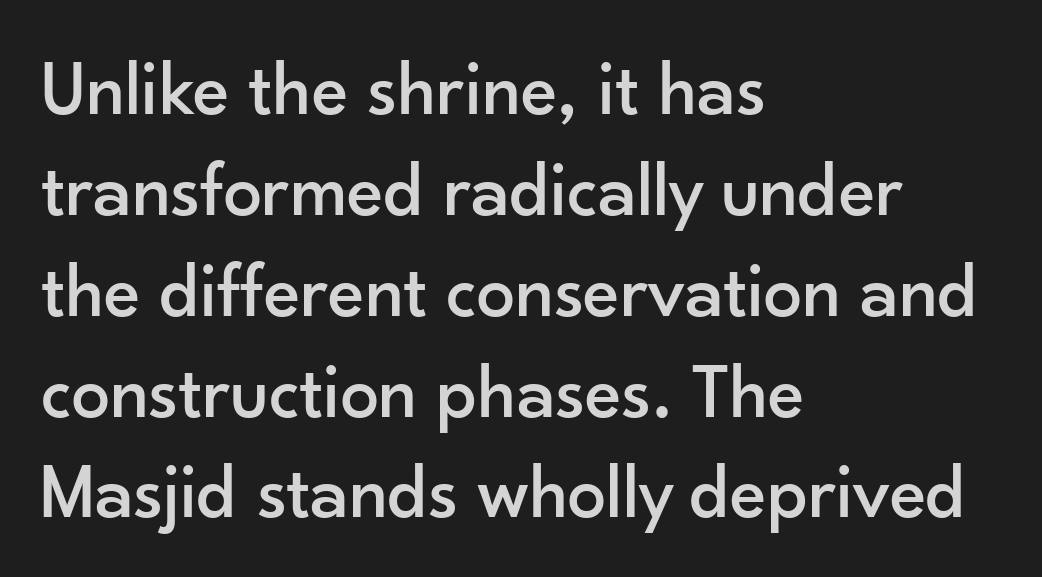
The vertical gap from one line to the next is medium. Beneath every word, the page is bare. This sample is left-justified, so line endings fall wherever the words run out. Inter-character spacing is left at the font's built-in metrics. Italic: no, the glyphs are upright roman.
